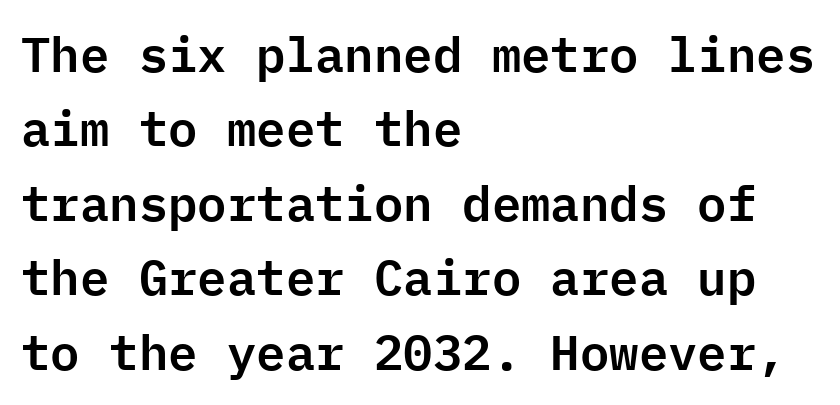
The face used here is monospaced, like something from a code editor. Does the type have serifs? No, each stem ends abruptly. Descenders hang freely into open space. Summary of vertical rhythm: regular, with standard interline spacing.
